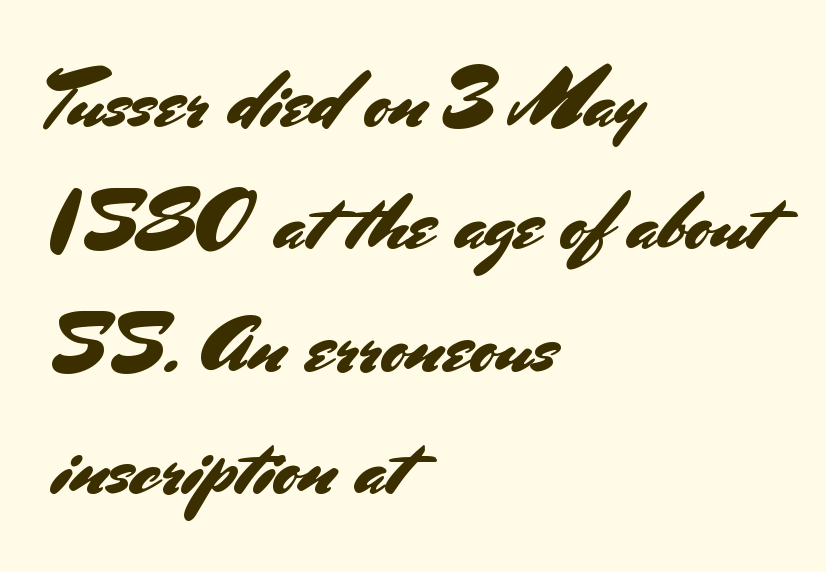
{"serif": "no", "width": "normal", "stroke_contrast": "medium", "x_height": "small", "monospaced": "no", "underline": "no", "align": "left", "line_spacing": "normal", "line_spacing_ratio": 1.55, "letter_spacing": "normal", "letter_spacing_em": 0.0, "glyph_px": 79}
